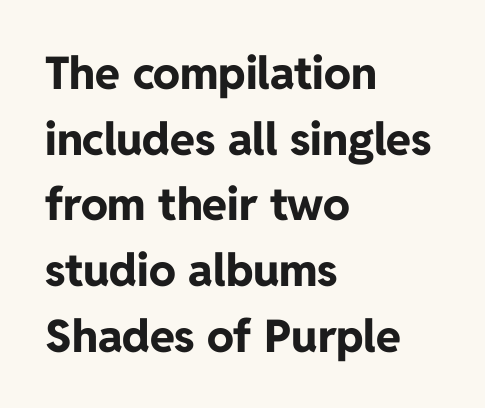
{"serif": "no", "italic": "no", "bold": "yes", "weight": "bold", "width": "normal", "stroke_contrast": "low", "x_height": "medium", "monospaced": "no", "underline": "no", "align": "left", "line_spacing": "normal", "line_spacing_ratio": 1.46, "letter_spacing": "normal", "letter_spacing_em": 0.0, "glyph_px": 45}
